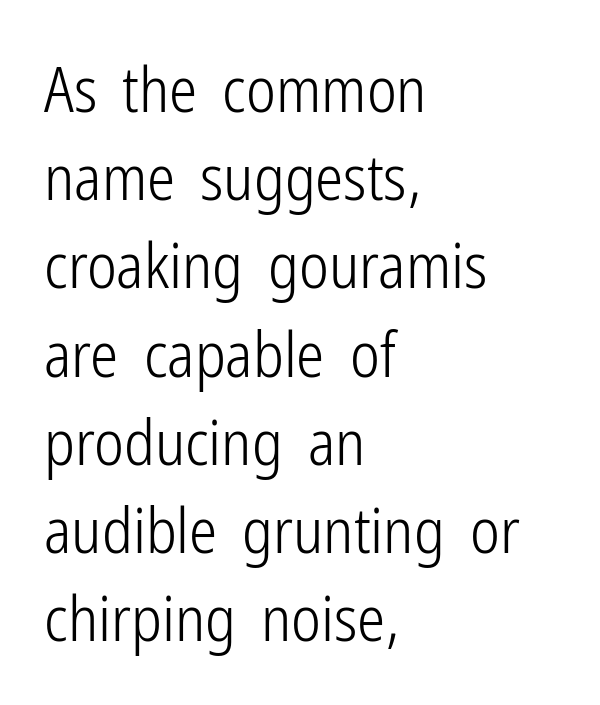
The baseline area is clear. The letters stand upright; this is a roman face. No extra tracking has been applied to these lines. Evenly set lines give the paragraph a standard silhouette.
